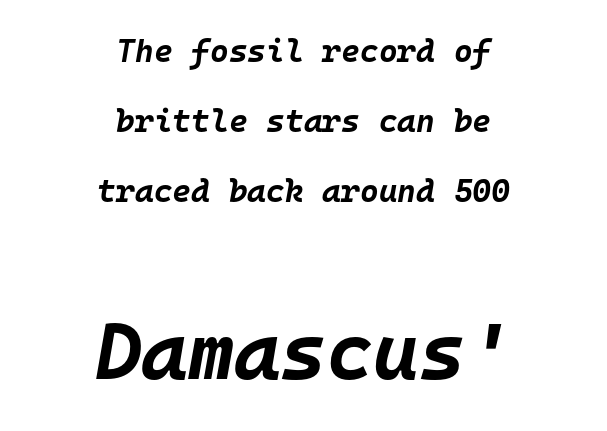
The passage shown leans; its letterforms are oblique. The lines are quadded center. Small over large — that's the arrangement of the two blocks here. There is no visible air inserted between adjacent glyphs. Here the designer chose a console-style face with uniform glyph widths.
